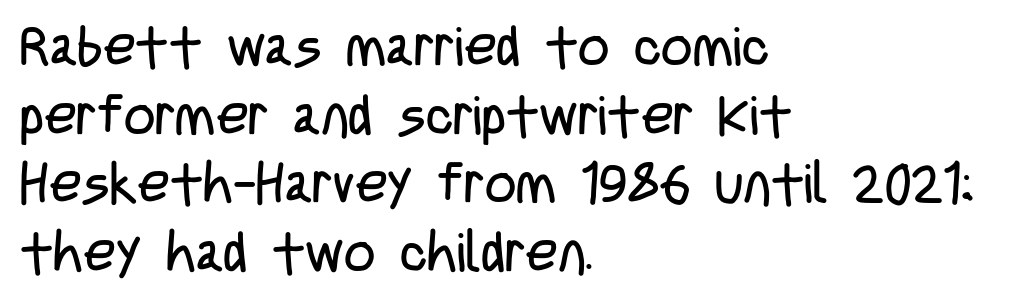
Q: Is the text bold? A: No.
Q: Is the text italic (slanted)? A: No, it is upright.
Q: Is the typeface a serif or a sans-serif typeface? A: Sans-serif.
Q: Is the text underlined? A: No.
Q: How is the paragraph aligned? A: Left-aligned.
Q: Is the spacing between letters normal or unusually wide? A: Normal.
Q: Is the spacing between lines tight, normal or loose? A: Normal.
Q: Width (condensed, normal, or wide)? A: Condensed.
Q: Stroke contrast? A: Low.
Q: x-height? A: Large.
Q: Monospaced? A: No.
